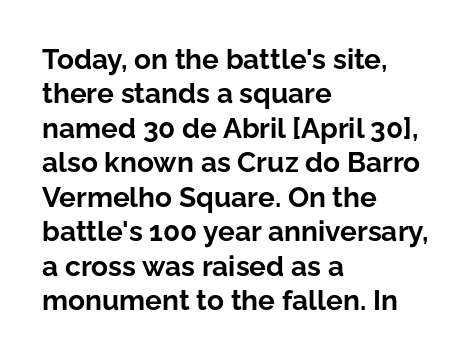
{"serif": "no", "italic": "no", "bold": "yes", "weight": "bold", "width": "normal", "stroke_contrast": "low", "x_height": "medium", "monospaced": "no", "underline": "no", "align": "left", "line_spacing_ratio": 1.23, "letter_spacing": "normal", "letter_spacing_em": 0.0, "glyph_px": 28}
